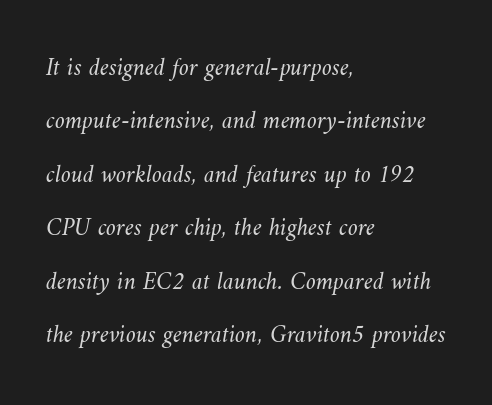
{"bold": "no", "underline": "no", "align": "left", "line_spacing": "loose", "line_spacing_ratio": 2.14, "letter_spacing": "normal", "letter_spacing_em": 0.0, "glyph_px": 25}
